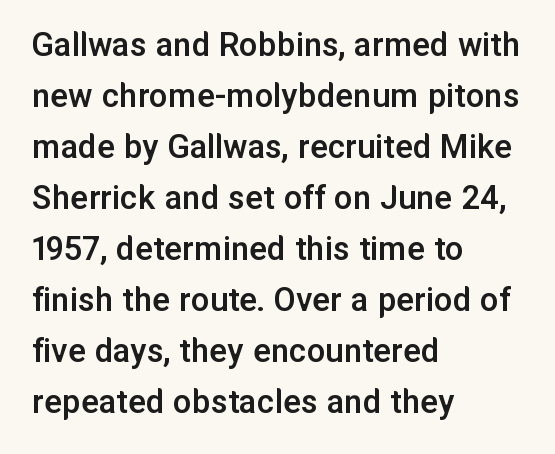
{"serif": "no", "italic": "no", "bold": "semi", "weight": "semibold", "width": "normal", "stroke_contrast": "low", "x_height": "medium", "monospaced": "no", "underline": "no", "align": "left", "line_spacing": "normal", "line_spacing_ratio": 1.38, "letter_spacing": "normal", "letter_spacing_em": 0.0, "glyph_px": 37}
